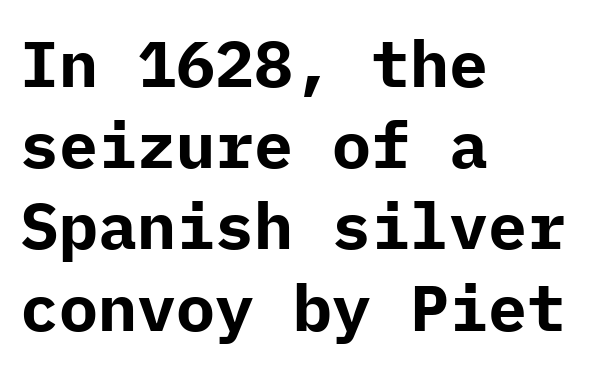
Observe the ordinary spacing: letters are neighbours, not strangers. Whoever set this chose a conventional vertical rhythm. Teacher's note: observe the even left margin — that is flush-left alignment. Rule under the text: the space is simply empty. Heavy-handed strokes throughout: this text is bold. Style check: upright.
